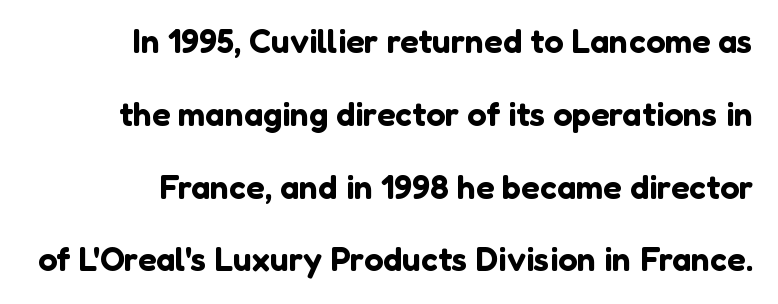
Nobody drew a line under any word here. Each letter keeps its own natural width here, so spacing adapts to shape. Upright lettering throughout. The face used here is rendered with its standard letterfit. If you measured baseline to baseline, you'd find a long distance.
